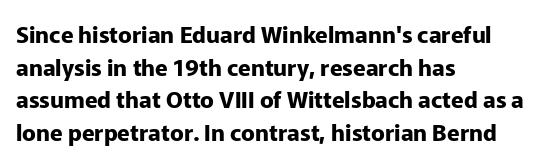
Here the glyphs are tracked normally, forming tight word shapes. One-word summary of the alignment: left. In terms of posture, this sample is upright. Notice how thick the strokes are: this is what a full bold looks like. The lines sit at an ordinary, default distance from one another.
